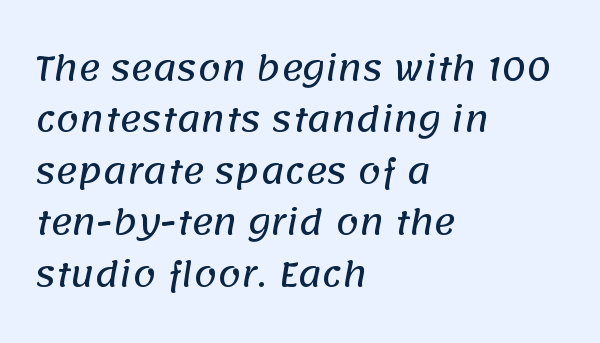
Here the glyphs are tracked normally, forming tight word shapes. The rendering uses a moderate line-height, typical for paragraphs. Unmarked baselines from the first word to the last. Every row of glyphs begins at an identical x-position on the left. The face used here is a sans, in the tradition of grotesques and geometrics.
